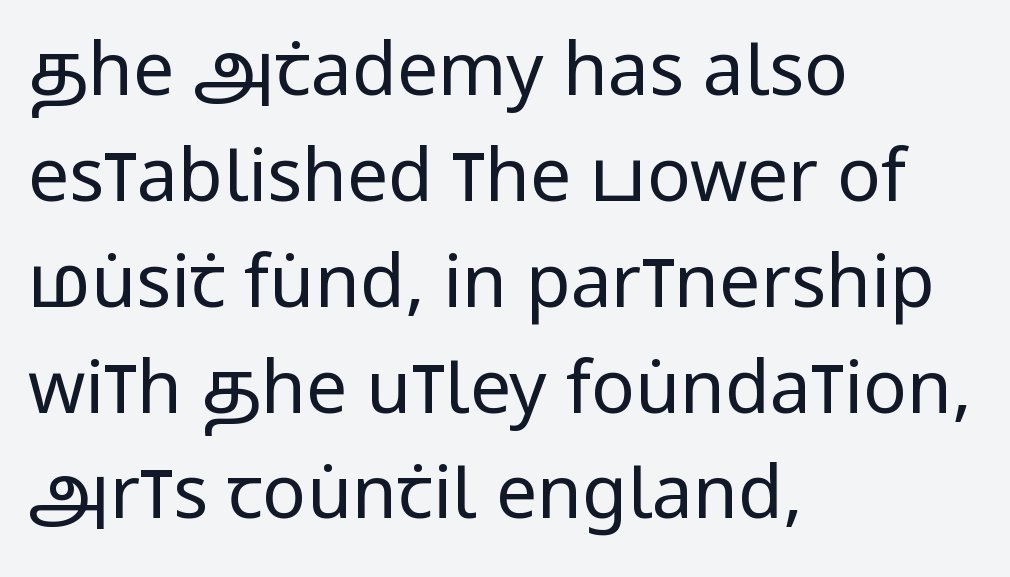
{"serif": "no", "italic": "no", "bold": "no", "weight": "regular", "width": "condensed", "stroke_contrast": "low", "x_height": "large", "monospaced": "no", "underline": "no", "align": "left", "line_spacing": "normal", "line_spacing_ratio": 1.45, "letter_spacing": "normal", "letter_spacing_em": 0.0, "glyph_px": 73}
